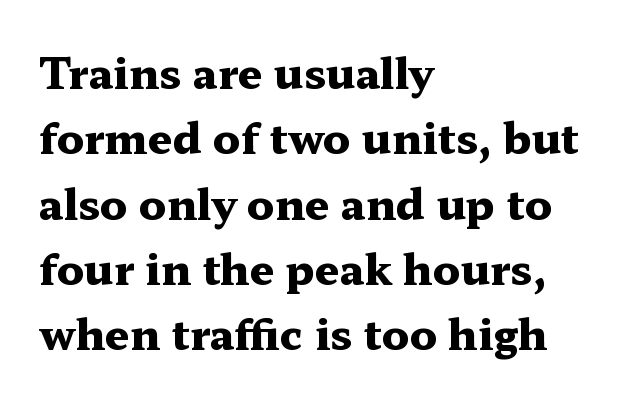
{"serif": "yes", "italic": "no", "bold": "yes", "weight": "heavy", "width": "wide", "stroke_contrast": "medium", "x_height": "medium", "monospaced": "no", "underline": "no", "align": "left", "line_spacing": "normal", "line_spacing_ratio": 1.52, "letter_spacing": "normal", "letter_spacing_em": 0.0, "glyph_px": 43}
